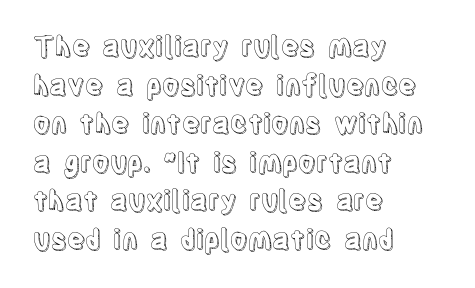
{"italic": "no", "underline": "no", "align": "left", "line_spacing": "normal", "line_spacing_ratio": 1.43, "letter_spacing": "normal", "letter_spacing_em": 0.0, "glyph_px": 27}
